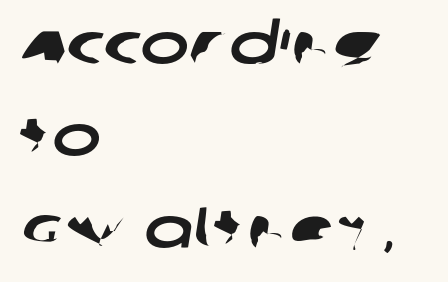
{"serif": "no", "width": "wide", "stroke_contrast": "low", "x_height": "large", "monospaced": "no", "underline": "no", "align": "left", "line_spacing": "normal", "line_spacing_ratio": 1.59, "letter_spacing": "normal", "letter_spacing_em": 0.0, "glyph_px": 58}
